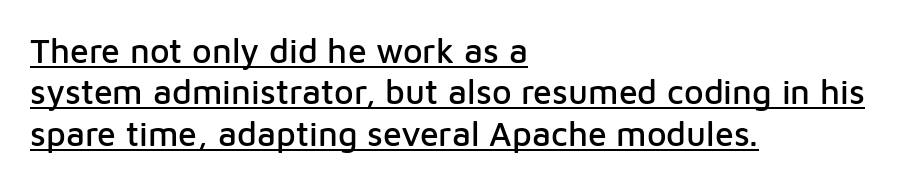
Proportional: the letters do not fall into vertical columns. This is the regular roman posture of the typeface. The line texture is even and compact thanks to regular tracking. Underline: present. Are there feet on the stems? There aren't — it's a sans. These lines stack with their left ends in a neat column.
